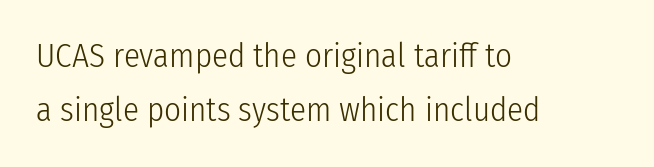
Q: Is the text bold? A: No.
Q: Is the text italic (slanted)? A: No, it is upright.
Q: Is the typeface a serif or a sans-serif typeface? A: Sans-serif.
Q: Is the text underlined? A: No.
Q: How is the paragraph aligned? A: Left-aligned.
Q: Is the spacing between letters normal or unusually wide? A: Normal.
Q: Is the spacing between lines tight, normal or loose? A: Normal.
Q: Width (condensed, normal, or wide)? A: Condensed.
Q: Stroke contrast? A: Low.
Q: x-height? A: Medium.
Q: Monospaced? A: No.
